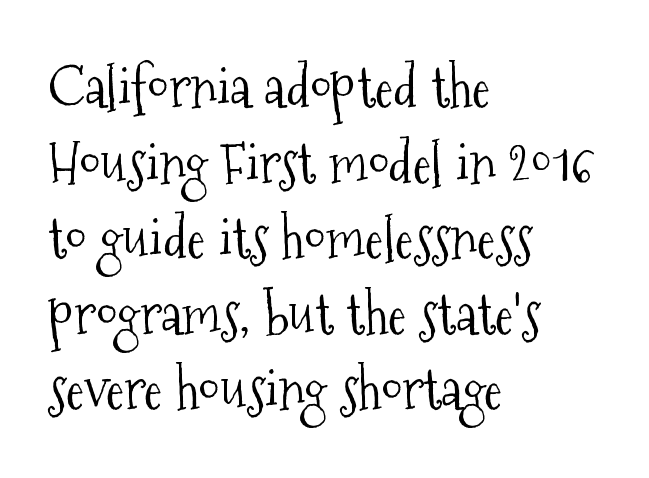
Q: Is the text bold? A: No.
Q: Is the text italic (slanted)? A: No, it is upright.
Q: Is the typeface a serif or a sans-serif typeface? A: Serif.
Q: Is the text underlined? A: No.
Q: How is the paragraph aligned? A: Left-aligned.
Q: Is the spacing between letters normal or unusually wide? A: Normal.
Q: Is the spacing between lines tight, normal or loose? A: Normal.
Q: Width (condensed, normal, or wide)? A: Condensed.
Q: Stroke contrast? A: Medium.
Q: x-height? A: Medium.
Q: Monospaced? A: No.
